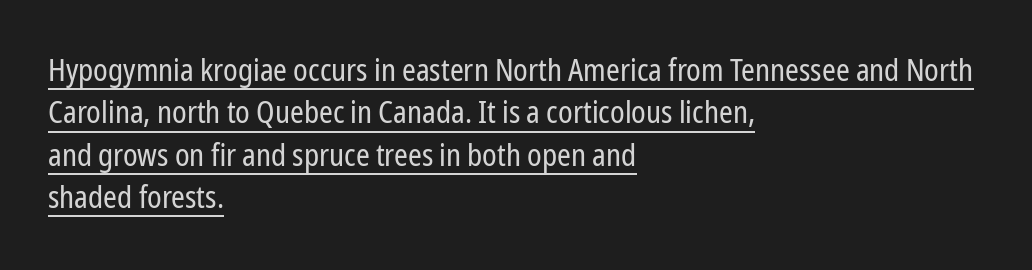
This sample carries an underscore along the baseline area. Rendered with straight, roman letterforms. Characters follow at the spacing the type designer built in. Letterform terminals end flat and unadorned throughout the passage. Baseline-to-baseline distance is the conventional proportion of letter height. Weight: in the light-to-regular range.
